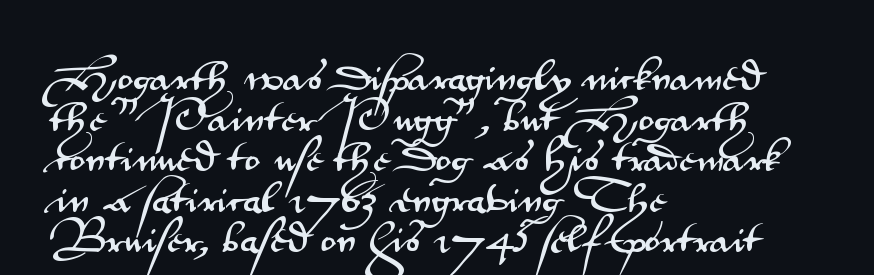
Words appear dense and cohesive because spacing is normal. This sample uses a sans-serif face. Has an underline been added? It has not. Casual observation: everything's shoved over to the left.
